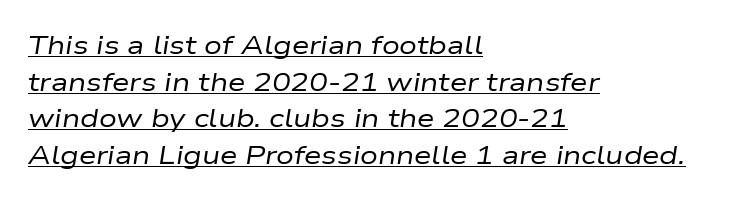
Q: Is the text bold? A: No.
Q: Is the text italic (slanted)? A: Yes, it leans right by about 9 degrees.
Q: Is the text underlined? A: Yes.
Q: How is the paragraph aligned? A: Left-aligned.
Q: Is the spacing between letters normal or unusually wide? A: Normal.
Q: Is the spacing between lines tight, normal or loose? A: Normal.
